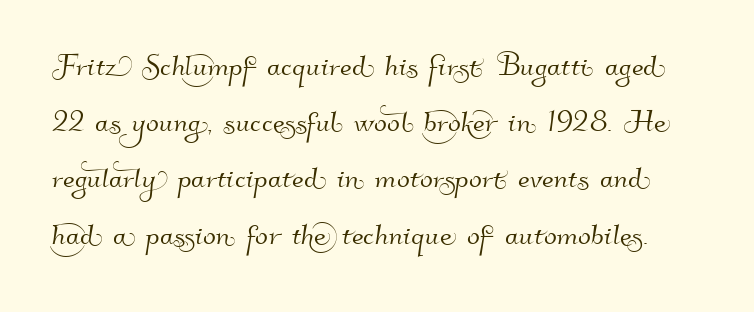
The vertical gap from one line to the next is medium. In terms of letterspacing, this is plain default setting. Each letter keeps its own natural width here, so spacing adapts to shape. Check under the words: just untouched page.
